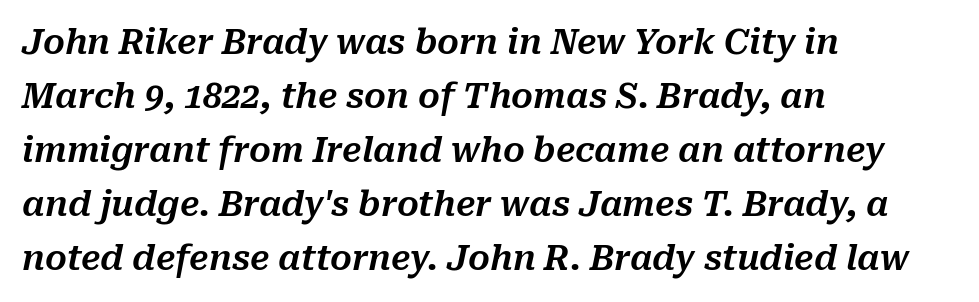
Observe the lean: these are italic letterforms. The compositor pushed each line to the left boundary. Beneath every word, the page is bare. Baseline-to-baseline distance is the conventional proportion of letter height. A typesetter would call this proportional, since set widths differ per character.
